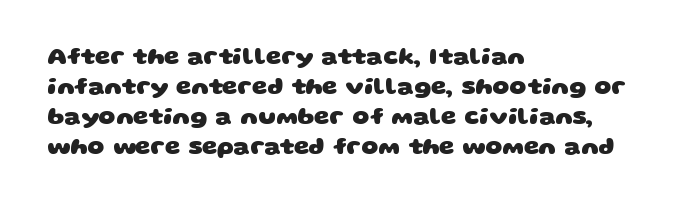
{"bold": "yes", "underline": "no", "align": "left", "line_spacing": "normal", "line_spacing_ratio": 1.25, "letter_spacing": "normal", "letter_spacing_em": 0.0, "glyph_px": 24}
